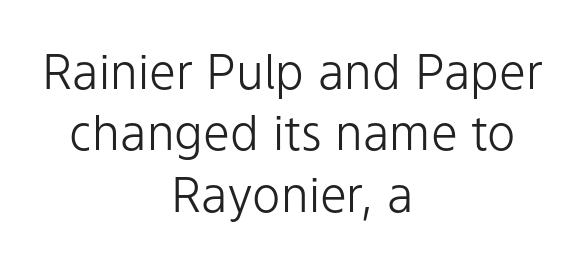
{"serif": "no", "italic": "no", "bold": "no", "weight": "light", "width": "normal", "stroke_contrast": "low", "x_height": "medium", "monospaced": "no", "underline": "no", "align": "center", "line_spacing": "normal", "line_spacing_ratio": 1.28, "letter_spacing": "normal", "letter_spacing_em": 0.0, "glyph_px": 48}
